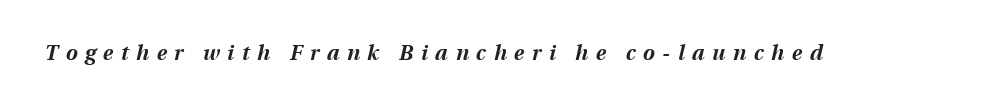
The line texture is sparse and dotted thanks to wide tracking. Every character sits at an angle, as italics do. Any mark beneath the type? The region is blank. In terms of weight, the rendering is a true, heavy bold.
